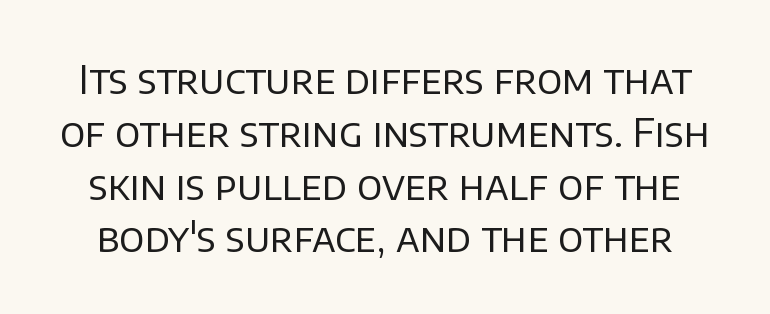
Character widths vary here, with narrow letters taking less room than wide ones. Compared with typical body copy, the letter spacing here is the same. Nothing sits at the stroke ends, so this counts as sans-serif. This is the regular roman posture of the typeface. Summary of weight: not heavy and not bold.
